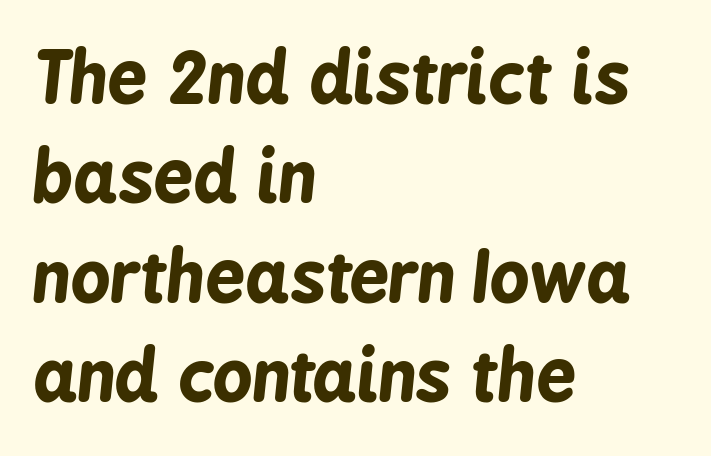
{"italic": "yes", "lean": "right", "slant_degrees": 6, "bold": "yes", "weight": "bold", "width": "condensed", "stroke_contrast": "low", "x_height": "medium", "monospaced": "no", "underline": "no", "align": "left", "line_spacing": "normal", "line_spacing_ratio": 1.42, "letter_spacing": "normal", "letter_spacing_em": 0.0, "glyph_px": 70}
